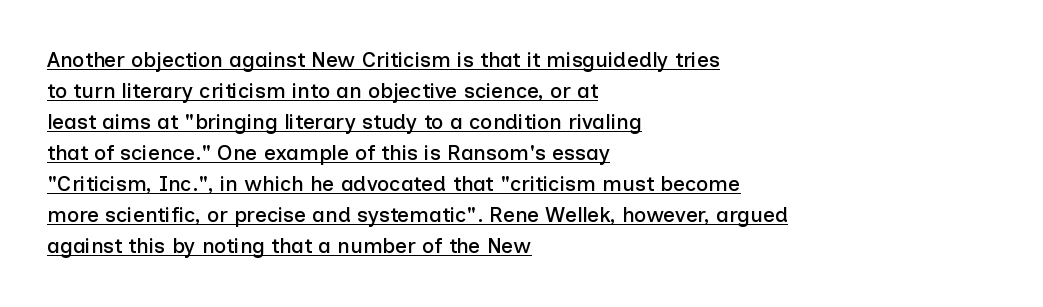
Q: Is the text italic (slanted)? A: No, it is upright.
Q: Is the text underlined? A: Yes.
Q: How is the paragraph aligned? A: Left-aligned.
Q: Is the spacing between letters normal or unusually wide? A: Normal.
Q: Is the spacing between lines tight, normal or loose? A: Normal.
